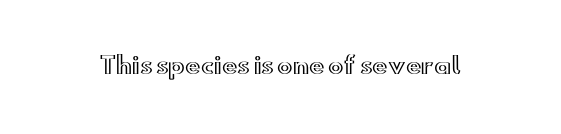
{"italic": "no", "underline": "no", "letter_spacing": "normal", "letter_spacing_em": 0.0, "glyph_px": 23}
